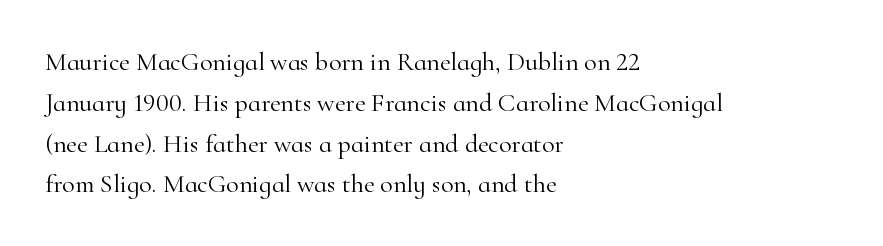
The gap between lines stays unmarked. No extra tracking has been applied to these lines. Does the leading feel generous? No, just average. Short and long lines alike share a common starting point at left.
